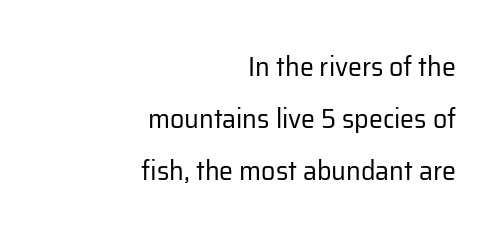
{"serif": "no", "italic": "no", "bold": "no", "weight": "regular", "width": "normal", "stroke_contrast": "low", "x_height": "medium", "monospaced": "no", "underline": "no", "align": "right", "line_spacing_ratio": 1.86, "letter_spacing": "normal", "letter_spacing_em": 0.0, "glyph_px": 28}
